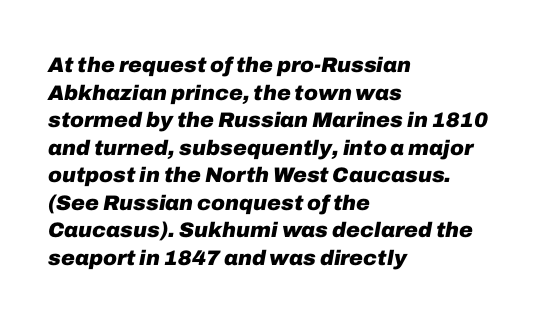
The letters are slanted; this is an italic face. Leftover space on each line is placed entirely after the last word. The face used here is rendered with its standard letterfit. Descender tails drop into unmarked territory. Typographic density is high because the face is bold. Leading: standard.
